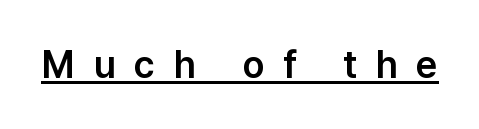
Q: Is the text italic (slanted)? A: No, it is upright.
Q: Is the typeface a serif or a sans-serif typeface? A: Sans-serif.
Q: Is the text underlined? A: Yes.
Q: Is the spacing between letters normal or unusually wide? A: Unusually wide.
Q: Width (condensed, normal, or wide)? A: Normal.
Q: Stroke contrast? A: Low.
Q: x-height? A: Medium.
Q: Monospaced? A: No.
